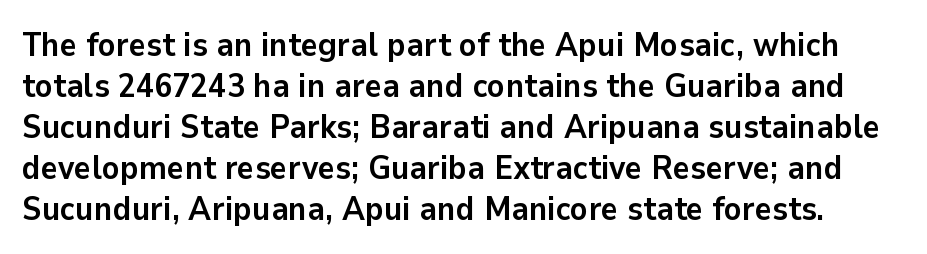
{"serif": "no", "italic": "no", "bold": "yes", "weight": "semibold", "width": "normal", "stroke_contrast": "low", "x_height": "medium", "monospaced": "no", "underline": "no", "line_spacing_ratio": 1.24, "letter_spacing": "normal", "letter_spacing_em": 0.0, "glyph_px": 33}
